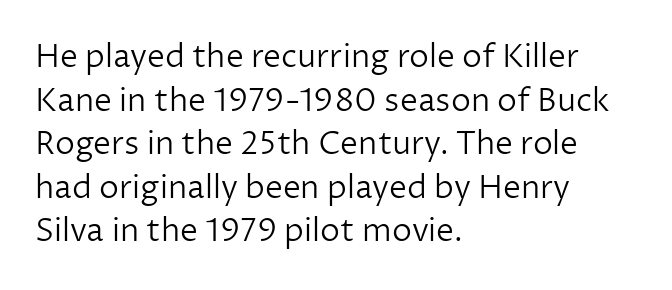
{"serif": "no", "italic": "no", "bold": "no", "weight": "light", "width": "normal", "stroke_contrast": "low", "x_height": "medium", "monospaced": "no", "underline": "no", "align": "left", "line_spacing": "normal", "line_spacing_ratio": 1.36, "letter_spacing": "normal", "letter_spacing_em": 0.0, "glyph_px": 32}
